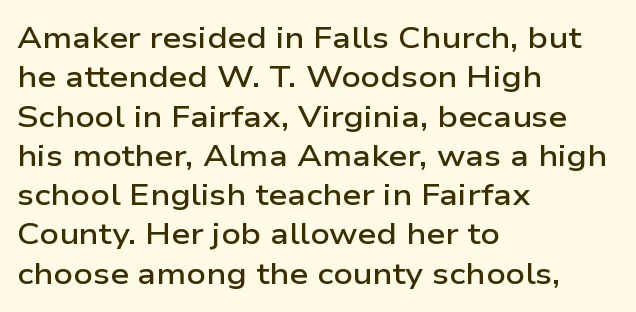
Is this a sans? Yes — the strokes have no serifs. Nobody drew a line under any word here. Notice how the stems are strictly vertical — no italics here. Left-aligned paragraph, ragged on the right. This block has exactly the height ordinary leading produces. The strokes are fattened partway — semibold, not bold.
